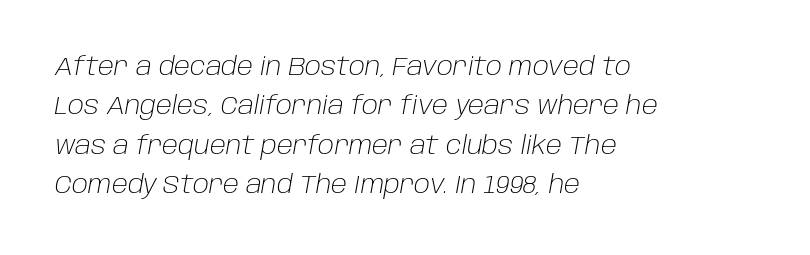
{"italic": "yes", "lean": "right", "slant_degrees": 10, "bold": "no", "underline": "no", "align": "left", "line_spacing": "normal", "line_spacing_ratio": 1.58, "letter_spacing": "normal", "letter_spacing_em": 0.0, "glyph_px": 25}
